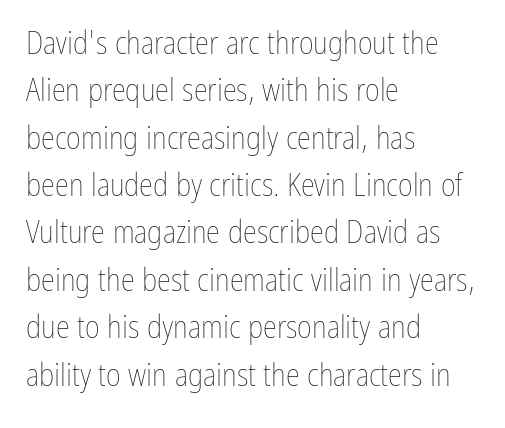
Q: Is the text bold? A: No.
Q: Is the text italic (slanted)? A: No, it is upright.
Q: Is the text underlined? A: No.
Q: How is the paragraph aligned? A: Left-aligned.
Q: Is the spacing between letters normal or unusually wide? A: Normal.
Q: Is the spacing between lines tight, normal or loose? A: Normal.
Q: Width (condensed, normal, or wide)? A: Condensed.
Q: Stroke contrast? A: Low.
Q: x-height? A: Medium.
Q: Monospaced? A: No.
